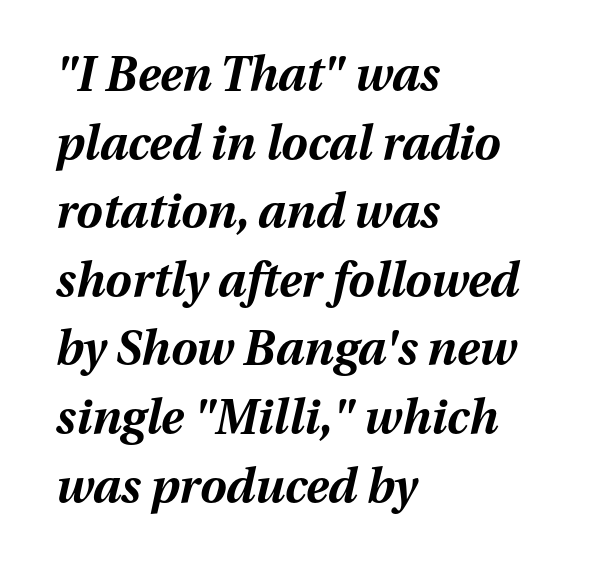
All the whitespace from short lines collects on the right. The rendering uses a moderate line-height, typical for paragraphs. The lettering tilts uniformly, giving the passage an italic look. Typesetter's note: full bold, strokes at maximum text heaviness.
